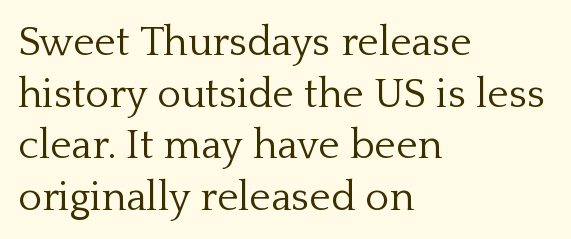
Designer's note — italics off, roman on. You could not count columns in this text — the font is proportionally spaced. Words float on clear page, feet unadorned. Is this a heavy cut? Hardly; it is regular or lighter. The tracking reads as untouched default to a designer's eye. The rendering shows small feet on the letterforms — a serif design.
